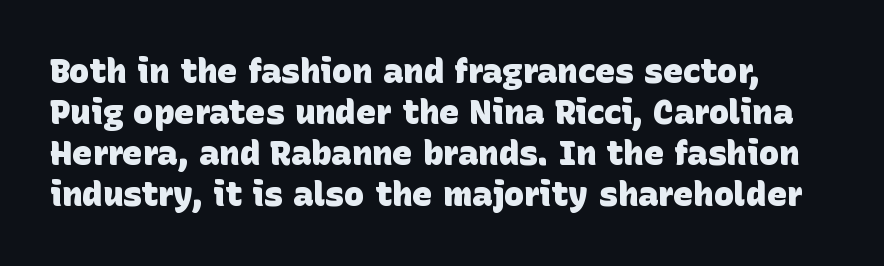
Every letter is thick-stroked: bold, no question. Spacing verdict: proportional, widths tailored to each character. Between one letter and the next there's only the usual sliver of space. The strip under each line holds only bare page. Font category for this specimen: sans-serif.
